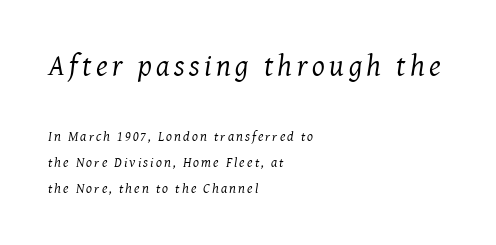
{"serif": "yes", "italic": "yes", "lean": "right", "slant_degrees": 8, "bold": "no", "weight": "regular", "width": "normal", "stroke_contrast": "medium", "x_height": "medium", "monospaced": "no", "underline": "no", "align": "left", "line_spacing_ratio": 1.86, "larger_block": "first", "size_ratio": 2.14, "glyph_px": 30}
